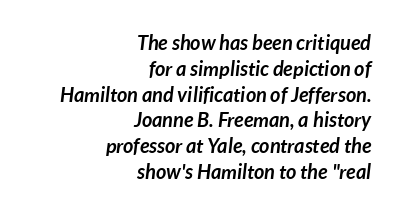
The image shows 20 px bold type; set right-aligned, normal line spacing (1.29x), normal letter spacing, not underlined.
